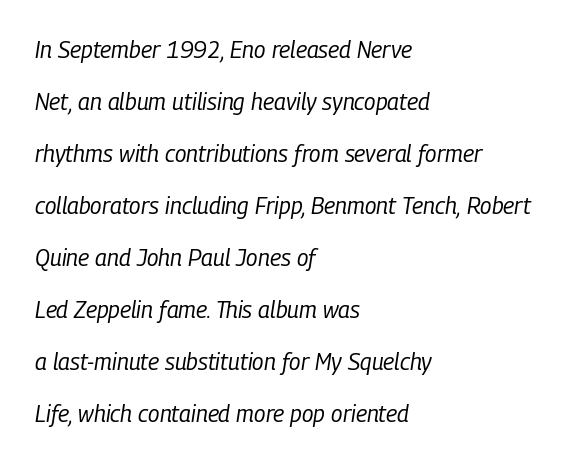
Q: Is the text bold? A: No.
Q: Is the text italic (slanted)? A: Yes, it leans right by about 9 degrees.
Q: Is the text underlined? A: No.
Q: How is the paragraph aligned? A: Left-aligned.
Q: Is the spacing between letters normal or unusually wide? A: Normal.
Q: Is the spacing between lines tight, normal or loose? A: Loose.
